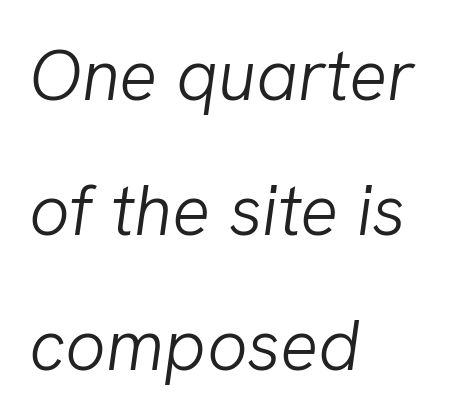
{"italic": "yes", "lean": "right", "slant_degrees": 8, "bold": "no", "weight": "light", "width": "normal", "stroke_contrast": "low", "x_height": "medium", "monospaced": "no", "underline": "no", "align": "left", "line_spacing": "loose", "line_spacing_ratio": 1.9, "letter_spacing": "normal", "letter_spacing_em": 0.0, "glyph_px": 71}
